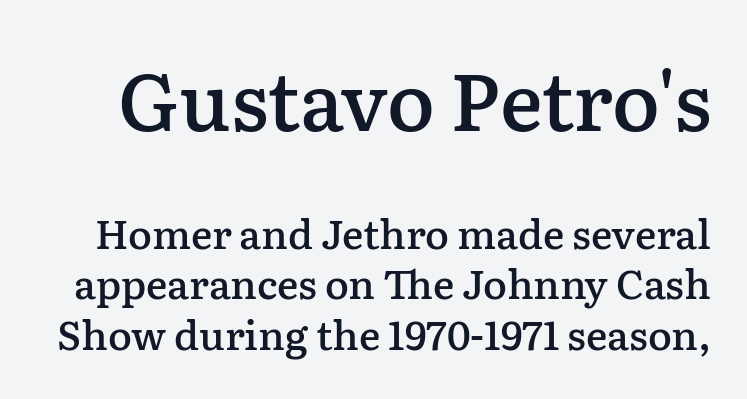
The image shows 80 px semibold serif type, upright; set normal line spacing (1.26x), normal letter spacing, not underlined; the first (top) block is 2.0x larger; low stroke contrast and a medium x-height.
